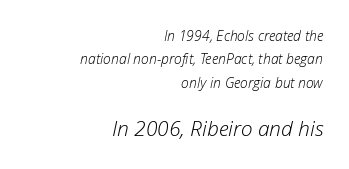
{"italic": "yes", "lean": "right", "slant_degrees": 12, "bold": "no", "underline": "no", "align": "right", "line_spacing": "normal", "line_spacing_ratio": 1.67, "letter_spacing": "normal", "letter_spacing_em": 0.0, "larger_block": "second", "size_ratio": 1.5, "glyph_px": 21}
